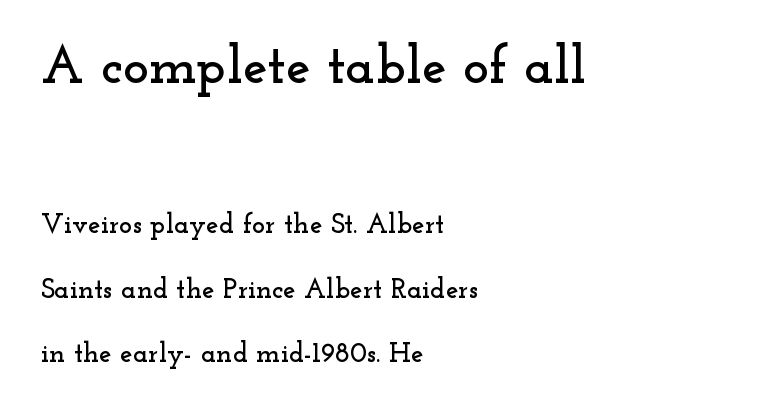
{"serif": "yes", "italic": "no", "width": "wide", "stroke_contrast": "low", "x_height": "small", "monospaced": "no", "underline": "no", "align": "left", "line_spacing": "loose", "line_spacing_ratio": 2.31, "letter_spacing": "normal", "letter_spacing_em": 0.0, "larger_block": "first", "size_ratio": 1.96, "glyph_px": 55}
